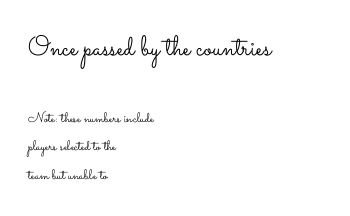
Horizontal bands of white between lines are thick stripes. Spacing verdict: proportional, widths tailored to each character. Reading down the block, your eye returns to a fixed left position each line.
